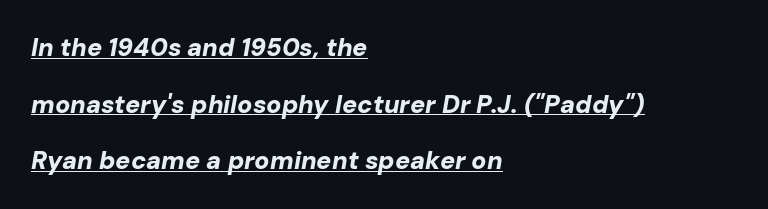
The image shows 25 px bold type, italic (leaning right); set left-aligned, loose line spacing (2.27x), normal letter spacing, underlined.
